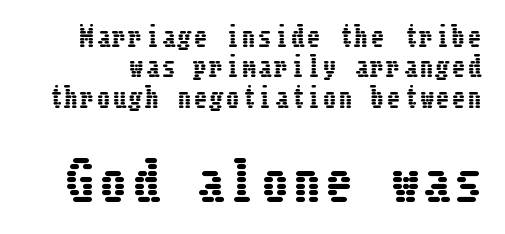
These two chunks differ in scale, with the bottom chunk taking the larger measure. Descenders hang freely into open space. A roman cut, with each character standing at attention.
